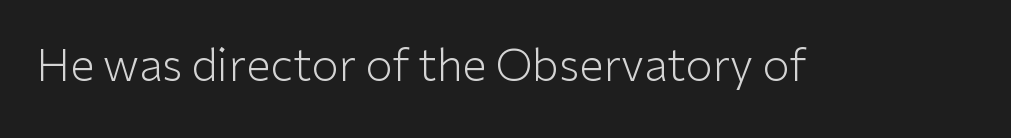
{"serif": "no", "italic": "no", "bold": "no", "weight": "light", "width": "normal", "stroke_contrast": "low", "x_height": "medium", "monospaced": "no", "underline": "no", "letter_spacing": "normal", "letter_spacing_em": 0.0, "glyph_px": 44}
